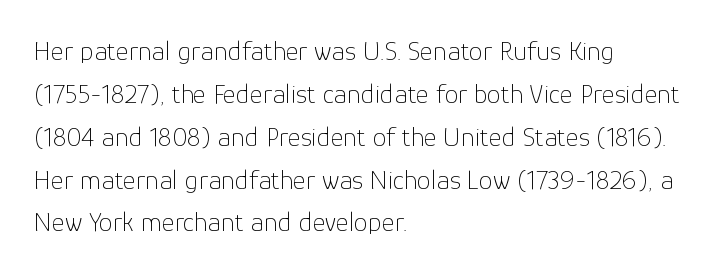
Between one letter and the next there's only the usual sliver of space. Typographically, this falls in the sans-serif category. If you drew a line through each stem, it would be perfectly vertical. The letters advance in unequal steps, a hallmark of proportional type.
